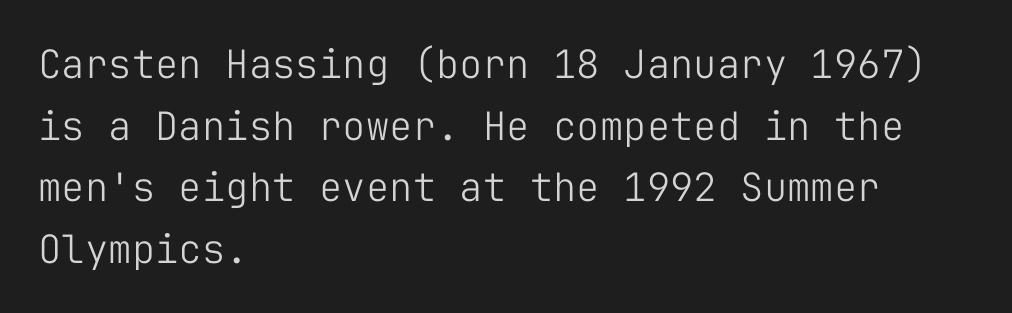
Q: Is the text bold? A: No.
Q: Is the text italic (slanted)? A: No, it is upright.
Q: Is the typeface a serif or a sans-serif typeface? A: Sans-serif.
Q: Is the text underlined? A: No.
Q: How is the paragraph aligned? A: Left-aligned.
Q: Is the spacing between letters normal or unusually wide? A: Normal.
Q: Is the spacing between lines tight, normal or loose? A: Normal.
Q: Width (condensed, normal, or wide)? A: Normal.
Q: Stroke contrast? A: Low.
Q: x-height? A: Medium.
Q: Monospaced? A: Yes.
